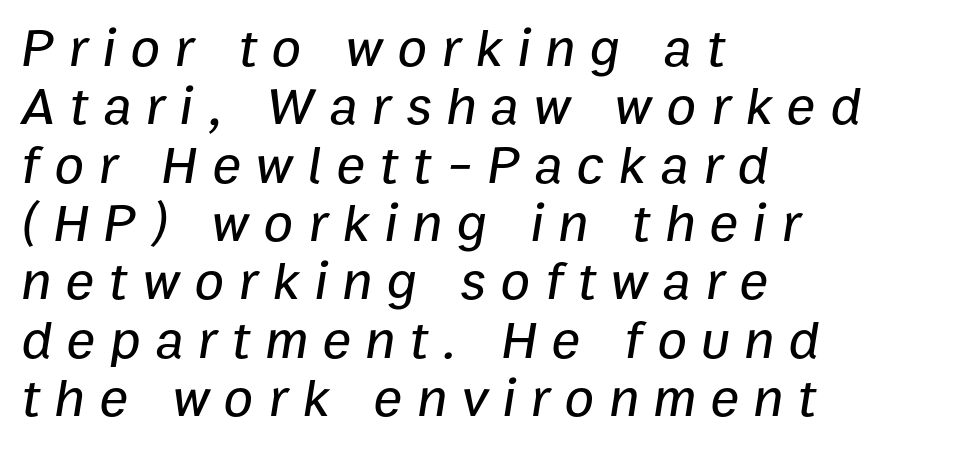
Q: Is the text italic (slanted)? A: Yes, it leans right by about 9 degrees.
Q: Is the text underlined? A: No.
Q: How is the paragraph aligned? A: Left-aligned.
Q: Is the spacing between letters normal or unusually wide? A: Unusually wide.
Q: Is the spacing between lines tight, normal or loose? A: Tight.
Q: Width (condensed, normal, or wide)? A: Normal.
Q: Stroke contrast? A: Low.
Q: x-height? A: Medium.
Q: Monospaced? A: No.
